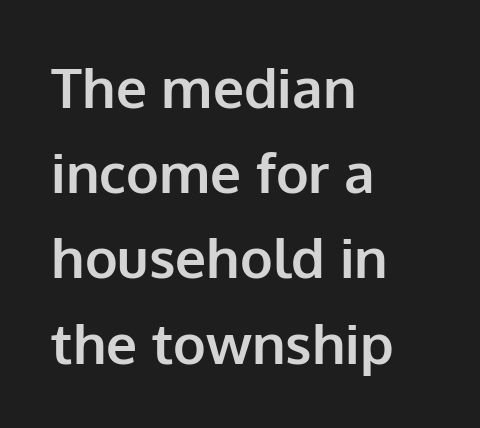
The image shows 55 px bold sans-serif type, upright; set left-aligned, normal line spacing (1.55x), normal letter spacing, not underlined; low stroke contrast and a medium x-height.
